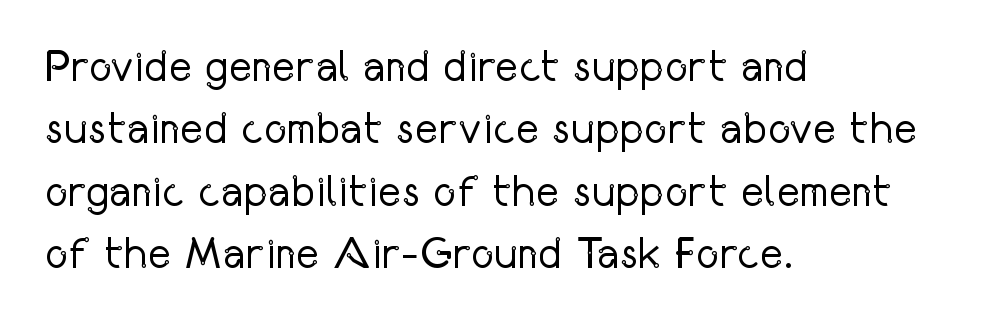
{"serif": "no", "italic": "no", "bold": "no", "weight": "regular", "width": "condensed", "stroke_contrast": "low", "x_height": "medium", "monospaced": "no", "underline": "no", "align": "left", "line_spacing": "normal", "line_spacing_ratio": 1.42, "letter_spacing": "normal", "letter_spacing_em": 0.0, "glyph_px": 44}
